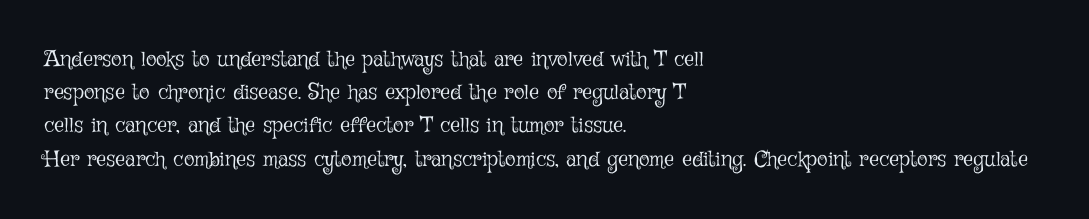
Q: Is the text bold? A: No.
Q: Is the text italic (slanted)? A: No, it is upright.
Q: Is the text underlined? A: No.
Q: How is the paragraph aligned? A: Left-aligned.
Q: Is the spacing between letters normal or unusually wide? A: Normal.
Q: Is the spacing between lines tight, normal or loose? A: Normal.
